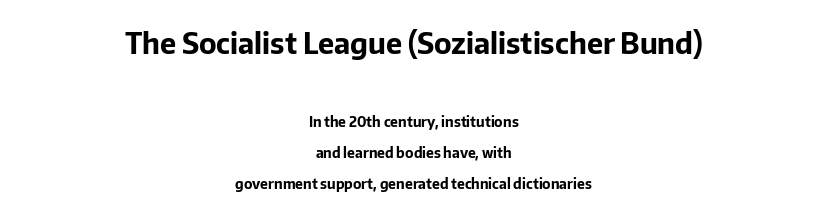
Q: Is the text bold? A: Yes.
Q: Is the text italic (slanted)? A: No, it is upright.
Q: Is the typeface a serif or a sans-serif typeface? A: Sans-serif.
Q: Is the text underlined? A: No.
Q: How is the paragraph aligned? A: Centered.
Q: Is the spacing between letters normal or unusually wide? A: Normal.
Q: Is the spacing between lines tight, normal or loose? A: Loose.
Q: Which block of text is set in a larger size, the first (top) or the second (bottom)? A: The first (top) one.
Q: Width (condensed, normal, or wide)? A: Normal.
Q: Stroke contrast? A: Low.
Q: x-height? A: Medium.
Q: Monospaced? A: No.
